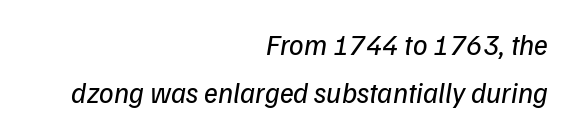
{"serif": "no", "bold": "no", "weight": "regular", "width": "normal", "stroke_contrast": "low", "x_height": "medium", "monospaced": "no", "underline": "no", "align": "right", "line_spacing": "normal", "line_spacing_ratio": 1.64, "letter_spacing": "normal", "letter_spacing_em": 0.0, "glyph_px": 29}
